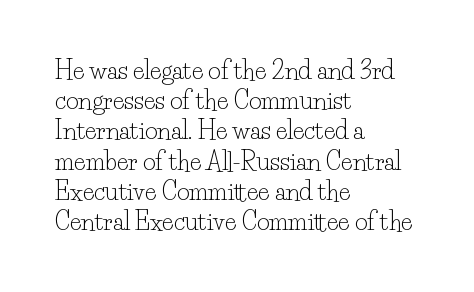
The image shows 24 px text type, upright; set left-aligned, normal line spacing (1.26x), normal letter spacing, not underlined.
